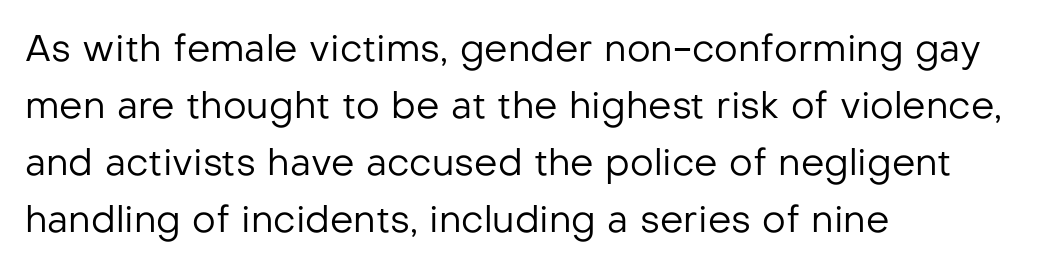
The image shows 37 px regular-weight sans-serif type, upright; set left-aligned, normal line spacing (1.54x), normal letter spacing, not underlined; low stroke contrast and a medium x-height.
